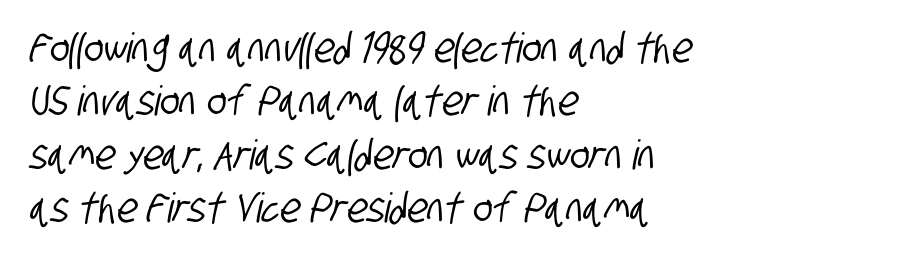
Q: Is the typeface a serif or a sans-serif typeface? A: Sans-serif.
Q: Is the text underlined? A: No.
Q: How is the paragraph aligned? A: Left-aligned.
Q: Is the spacing between letters normal or unusually wide? A: Normal.
Q: Is the spacing between lines tight, normal or loose? A: Normal.
Q: Width (condensed, normal, or wide)? A: Condensed.
Q: Stroke contrast? A: Low.
Q: x-height? A: Large.
Q: Monospaced? A: No.
